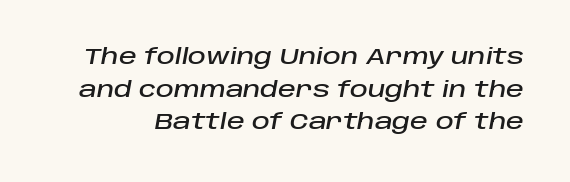
Q: Is the text italic (slanted)? A: Yes, it leans right by about 10 degrees.
Q: Is the text underlined? A: No.
Q: Is the spacing between letters normal or unusually wide? A: Normal.
Q: Is the spacing between lines tight, normal or loose? A: Normal.
